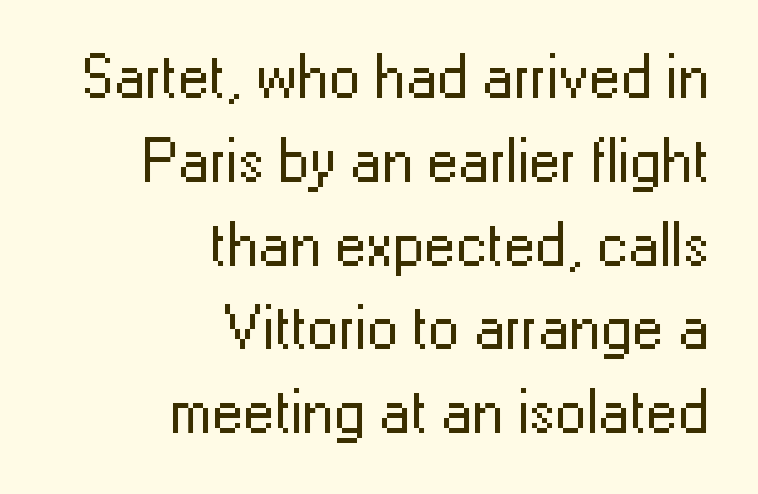
Characters follow at the spacing the type designer built in. Each letter keeps its own natural width here, so spacing adapts to shape. The lines sit at an ordinary, default distance from one another. The foot of each line stays bare and open.
